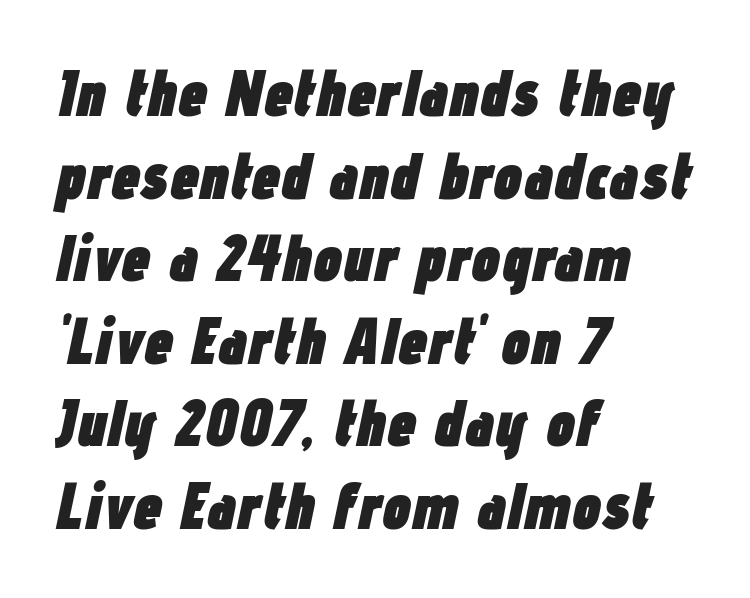
The image shows 65 px heavy, condensed type, italic (leaning right); set left-aligned, normal line spacing (1.27x), normal letter spacing, not underlined; low stroke contrast and a medium x-height.
